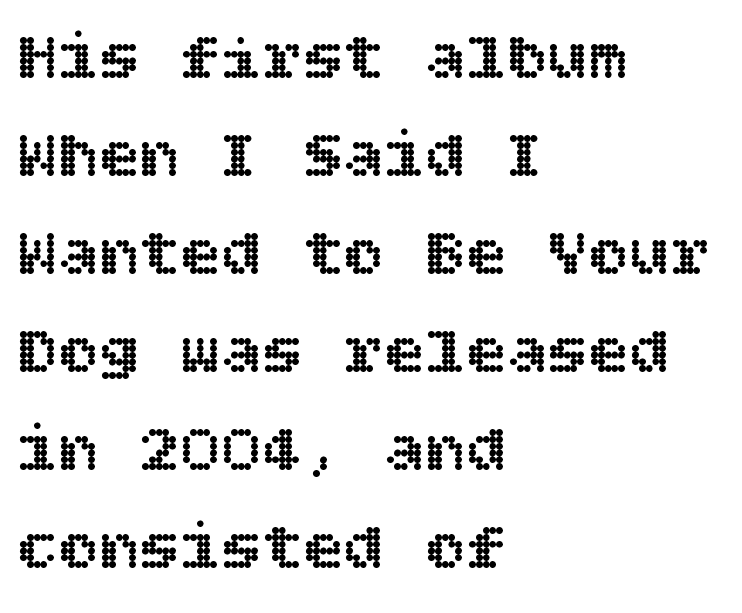
The space beneath each line is pristine and unruled. Does extra space separate the letters? No, they use regular spacing. Visually the block forms a straight wall on the left and a jagged coastline on the right. Does the leading feel generous? No, just average. Notice how the stems are strictly vertical — no italics here.
